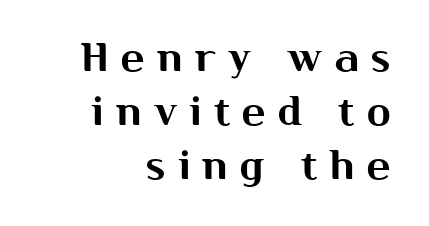
The letters stand straight up with perfectly vertical stems. A normal amount of white space separates one row of letters from the next. Note the varied advance widths — an 'i' is clearly narrower than an 'm'. Students, note that the glyphs here are deliberately spaced far apart. Nope, no serifs anywhere on these letters.
